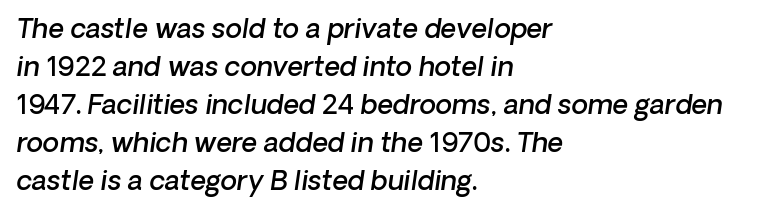
Looking at the ascenders, they clearly lean. The foot of each line stays bare and open. Look at the tracking — it's just the regular setting, nothing added. The strokes are fattened partway — semibold, not bold. How would I describe the line gaps? Plain and ordinary.
